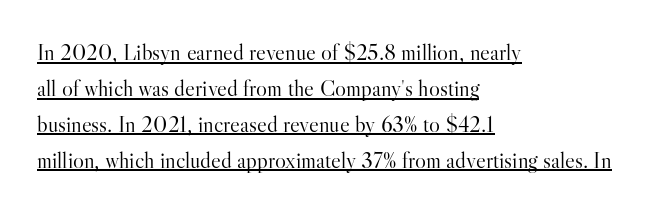
The image shows 23 px text type, upright; set left-aligned, normal line spacing (1.56x), normal letter spacing, underlined.
